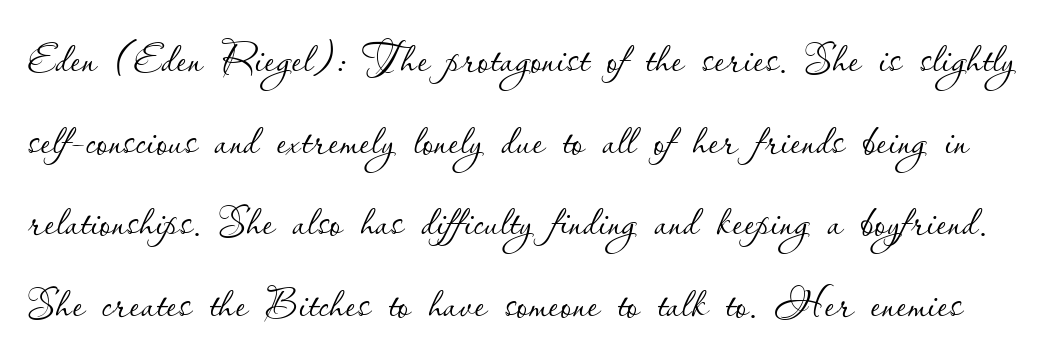
The image shows 57 px thin type; set normal line spacing (1.43x), normal letter spacing, not underlined; low stroke contrast and a small x-height.
